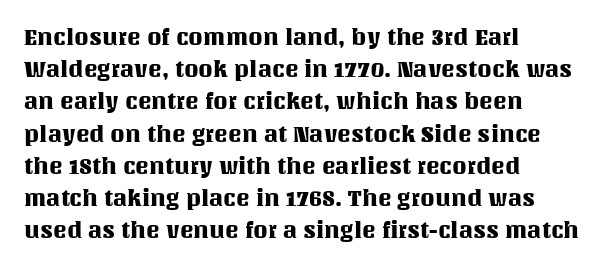
Does the leading feel generous? No, just average. The paragraph shown leans on its left margin. The string is rendered with underlining switched off. Here the glyphs are tracked normally, forming tight word shapes. The font's upright variant was chosen for this text.
